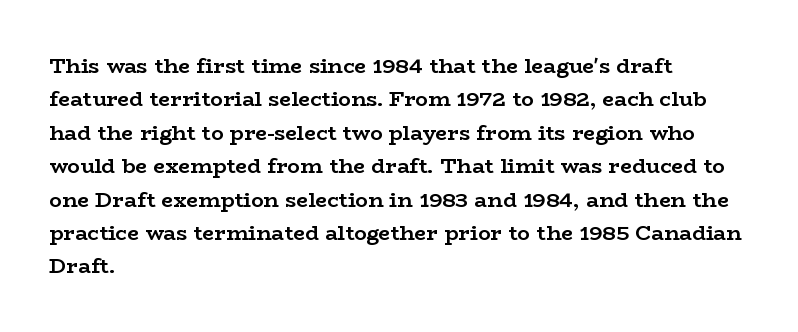
The lines sit at an ordinary, default distance from one another. Bare-footed words on every line. The rendering uses a bold face; every stroke is thick and dark. Posture: upright roman.
